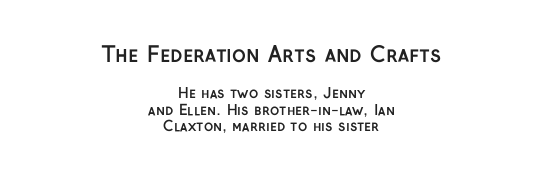
{"italic": "no", "bold": "yes", "underline": "no", "align": "center", "line_spacing_ratio": 1.17, "letter_spacing": "normal", "letter_spacing_em": 0.0, "larger_block": "first", "size_ratio": 1.5, "glyph_px": 21}
